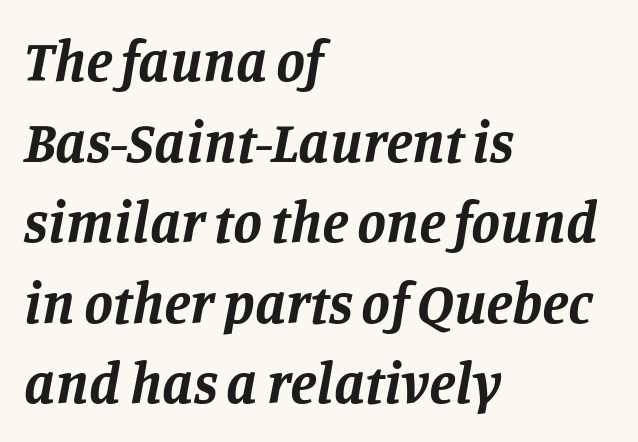
{"serif": "yes", "italic": "yes", "lean": "right", "slant_degrees": 11, "bold": "yes", "weight": "bold", "width": "normal", "stroke_contrast": "low", "x_height": "large", "monospaced": "no", "underline": "no", "align": "left", "line_spacing": "normal", "line_spacing_ratio": 1.39, "letter_spacing": "normal", "letter_spacing_em": 0.0, "glyph_px": 58}
